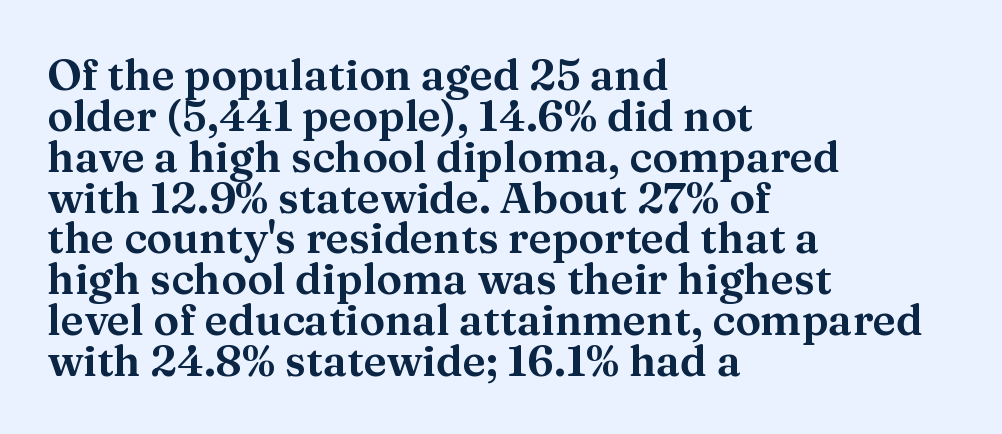
The image shows 43 px serif type, upright; set left-aligned, tight line spacing (0.95x), normal letter spacing, not underlined; medium stroke contrast and a medium x-height.
